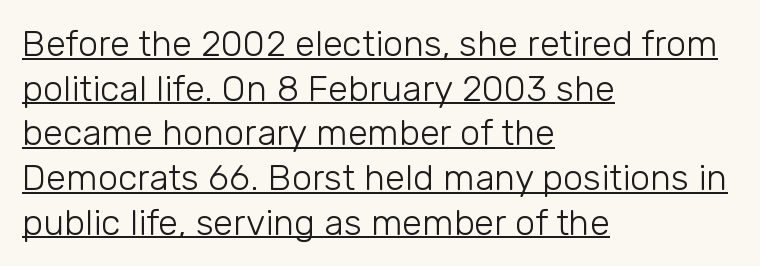
{"serif": "no", "italic": "no", "bold": "no", "weight": "light", "width": "normal", "stroke_contrast": "low", "x_height": "medium", "monospaced": "no", "underline": "yes", "align": "left", "line_spacing_ratio": 1.24, "letter_spacing": "normal", "letter_spacing_em": 0.0, "glyph_px": 36}
